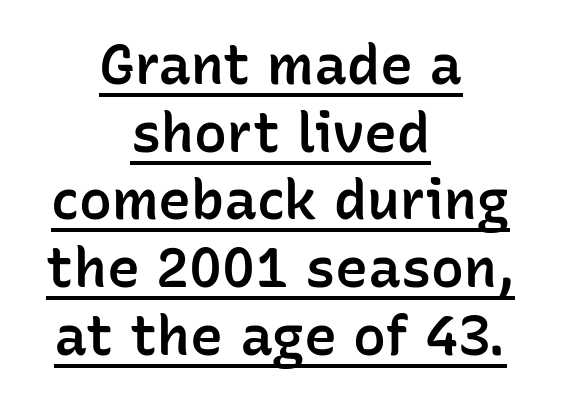
Q: Is the text bold? A: Semi-bold.
Q: Is the text italic (slanted)? A: No, it is upright.
Q: Is the typeface a serif or a sans-serif typeface? A: Sans-serif.
Q: Is the text underlined? A: Yes.
Q: How is the paragraph aligned? A: Centered.
Q: Is the spacing between letters normal or unusually wide? A: Normal.
Q: Width (condensed, normal, or wide)? A: Normal.
Q: Stroke contrast? A: Low.
Q: x-height? A: Medium.
Q: Monospaced? A: No.
